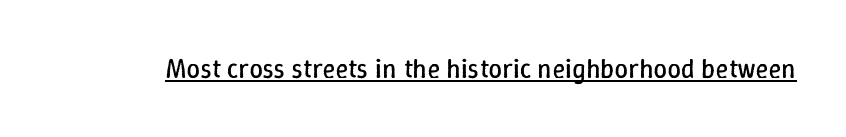
The image shows 27 px text type, upright; set normal letter spacing, underlined.
